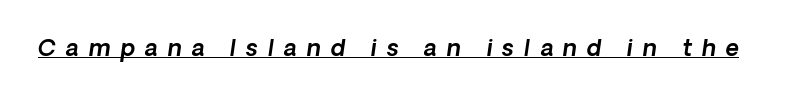
What stands out about the letter spacing? Its width — letters are far apart. Rendered with sloped, italic letterforms. The words here are underlined.
